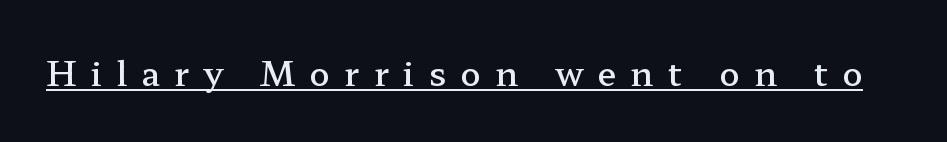
{"serif": "yes", "italic": "no", "bold": "semi", "weight": "semibold", "width": "wide", "stroke_contrast": "low", "x_height": "medium", "monospaced": "no", "underline": "yes", "letter_spacing": "wide", "letter_spacing_em": 0.42, "glyph_px": 34}
